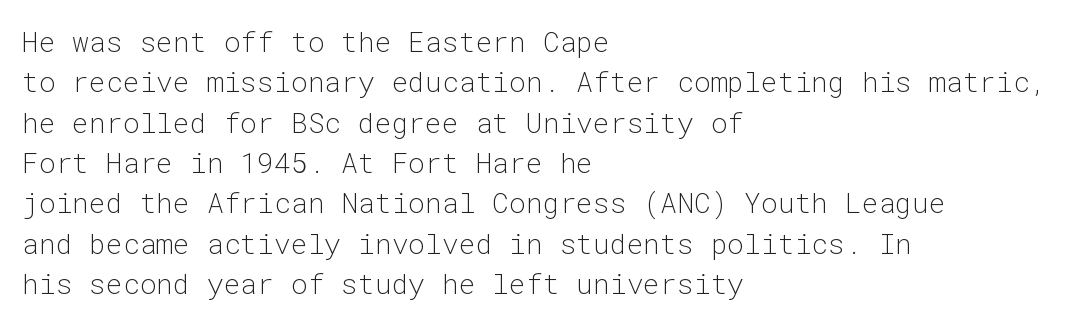
The image shows 28 px light sans-serif type, upright, monospaced; set left-aligned, normal line spacing (1.44x), normal letter spacing, not underlined; low stroke contrast and a medium x-height.
